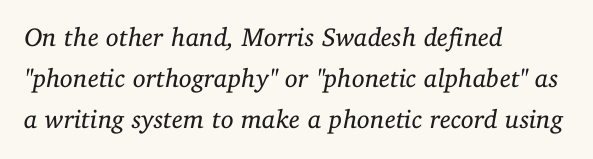
Does extra space separate the letters? No, they use regular spacing. The string is rendered with underlining switched off. The font's italic variant was chosen for this text. Bold? No — there's no thickening of the strokes. Which margin do the lines hug? The left one — the right edge is uneven.
